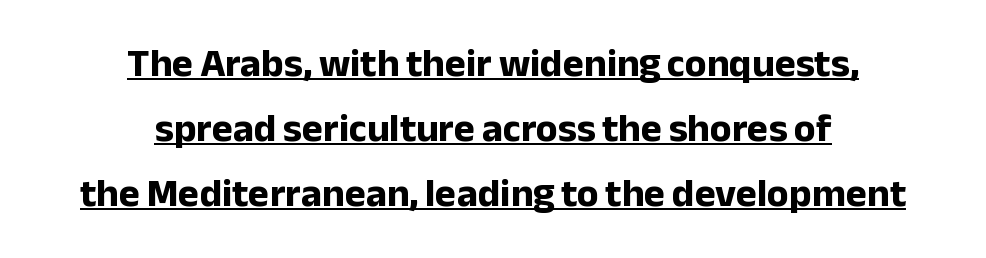
The image shows 40 px bold sans-serif type, upright; set centered, normal line spacing (1.63x), normal letter spacing, underlined; low stroke contrast and a medium x-height.
